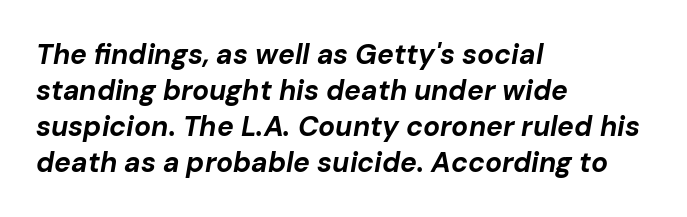
Students, observe: this is what conventionally led text looks like. Typographic density is high because the face is bold. Here the designer chose a conventional face with non-uniform glyph widths. Inter-character spacing is left at the font's built-in metrics. Emphasis-style slanted type is in use. Casual observation: everything's shoved over to the left.
